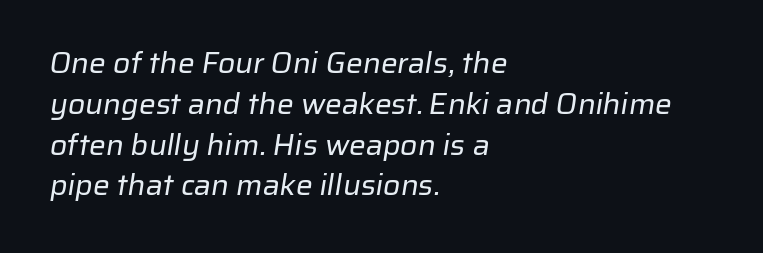
Q: Is the text bold? A: No.
Q: Is the typeface a serif or a sans-serif typeface? A: Sans-serif.
Q: Is the text underlined? A: No.
Q: How is the paragraph aligned? A: Left-aligned.
Q: Is the spacing between letters normal or unusually wide? A: Normal.
Q: Is the spacing between lines tight, normal or loose? A: Normal.
Q: Width (condensed, normal, or wide)? A: Normal.
Q: Stroke contrast? A: Low.
Q: x-height? A: Medium.
Q: Monospaced? A: No.
